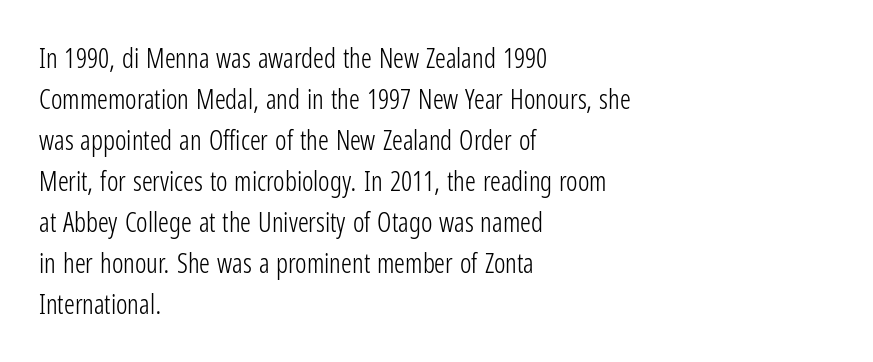
{"italic": "no", "bold": "no", "underline": "no", "align": "left", "line_spacing": "normal", "line_spacing_ratio": 1.52, "letter_spacing": "normal", "letter_spacing_em": 0.0, "glyph_px": 27}
